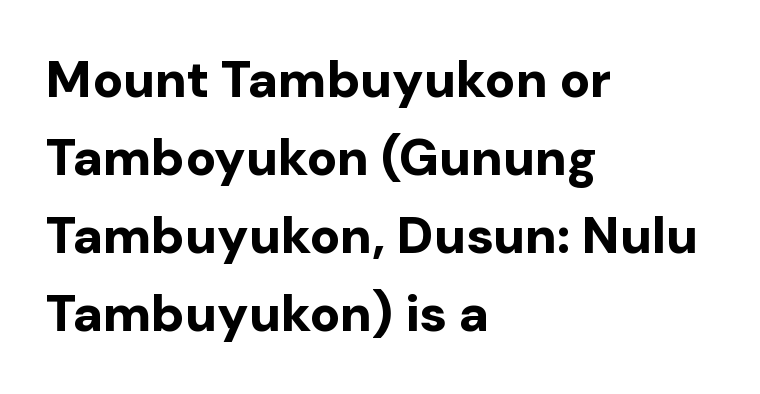
The strokes are fattened all the way to bold. Anything drawn beneath the words? Only blank space. Classification — sans serif. The letterforms sit shoulder to shoulder at normal distance.
